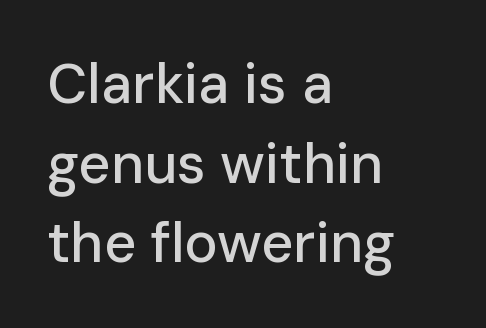
{"serif": "no", "italic": "no", "width": "normal", "stroke_contrast": "low", "x_height": "medium", "monospaced": "no", "underline": "no", "align": "left", "line_spacing": "normal", "line_spacing_ratio": 1.42, "letter_spacing": "normal", "letter_spacing_em": 0.0, "glyph_px": 56}
